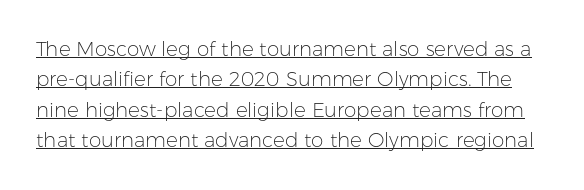
Q: Is the text bold? A: No.
Q: Is the text italic (slanted)? A: No, it is upright.
Q: Is the text underlined? A: Yes.
Q: Is the spacing between letters normal or unusually wide? A: Normal.
Q: Is the spacing between lines tight, normal or loose? A: Normal.
